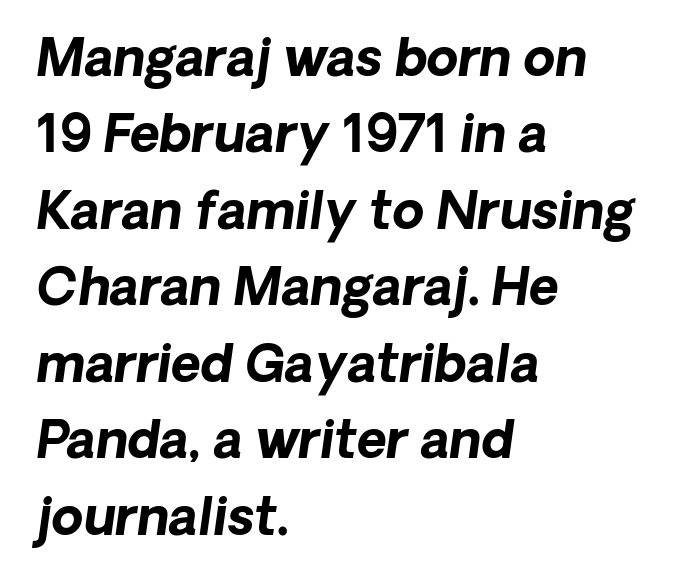
Q: Is the text bold? A: Yes.
Q: Is the text italic (slanted)? A: Yes, it leans right by about 8 degrees.
Q: Is the text underlined? A: No.
Q: How is the paragraph aligned? A: Left-aligned.
Q: Is the spacing between letters normal or unusually wide? A: Normal.
Q: Is the spacing between lines tight, normal or loose? A: Normal.
Q: Width (condensed, normal, or wide)? A: Normal.
Q: Stroke contrast? A: Low.
Q: x-height? A: Medium.
Q: Monospaced? A: No.
